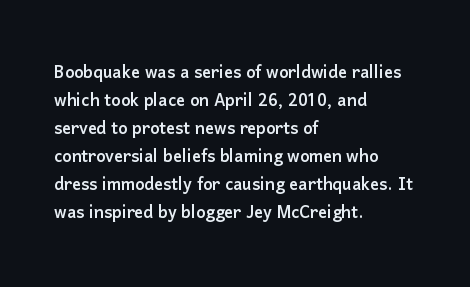
In terms of leading, this rendering sits right in the middle. Do the letters lean? They stand straight. These lines stack with their left ends in a neat column. The zone under the glyphs is completely vacant. The letters sit at their default tracking, neither squeezed nor spread.
